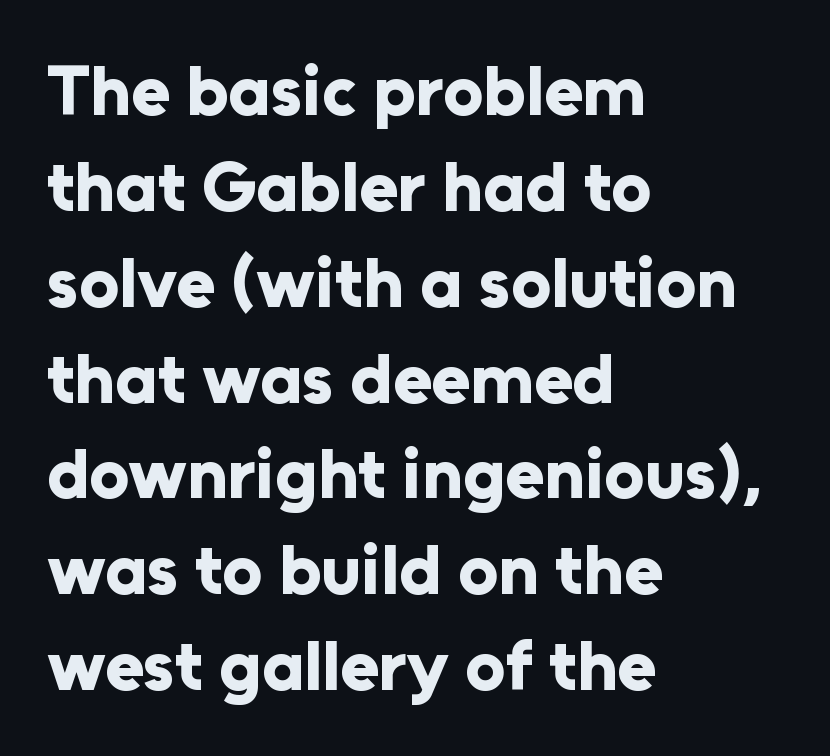
The image shows 71 px bold sans-serif type, upright; set left-aligned, normal line spacing (1.35x), normal letter spacing, not underlined; low stroke contrast and a medium x-height.
